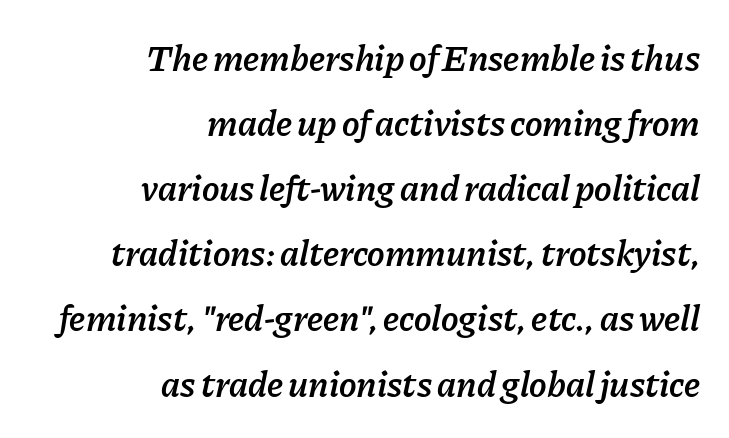
{"italic": "yes", "lean": "right", "slant_degrees": 11, "bold": "semi", "weight": "semibold", "width": "normal", "stroke_contrast": "low", "x_height": "medium", "monospaced": "no", "underline": "no", "align": "right", "line_spacing_ratio": 1.76, "letter_spacing": "normal", "letter_spacing_em": 0.0, "glyph_px": 37}
